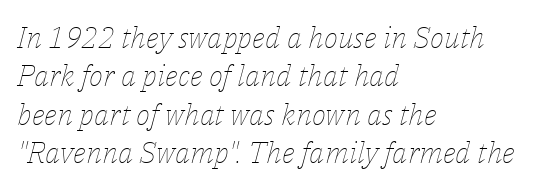
{"italic": "yes", "lean": "right", "slant_degrees": 14, "bold": "no", "weight": "thin", "width": "normal", "stroke_contrast": "low", "x_height": "medium", "monospaced": "no", "underline": "no", "align": "left", "line_spacing": "normal", "line_spacing_ratio": 1.28, "letter_spacing": "normal", "letter_spacing_em": 0.0, "glyph_px": 30}
